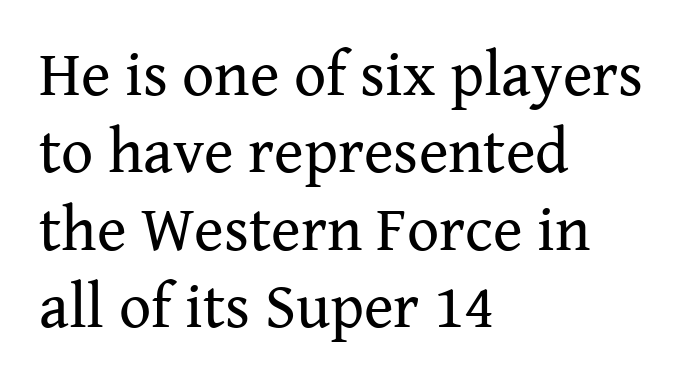
The image shows 63 px regular-weight serif type, upright; set left-aligned, line spacing 1.23x, normal letter spacing, not underlined; medium stroke contrast and a medium x-height.
